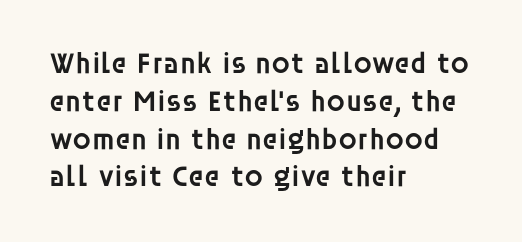
{"serif": "no", "italic": "no", "bold": "semi", "weight": "semibold", "width": "normal", "stroke_contrast": "low", "x_height": "large", "monospaced": "no", "underline": "no", "align": "left", "line_spacing": "normal", "line_spacing_ratio": 1.26, "letter_spacing": "normal", "letter_spacing_em": 0.0, "glyph_px": 30}
